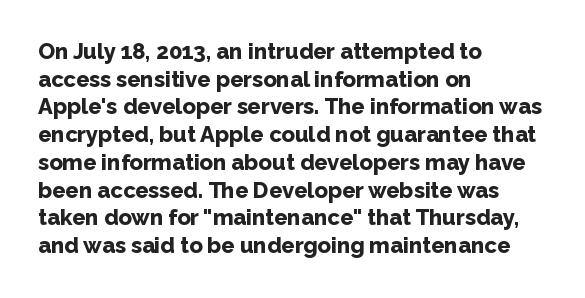
{"italic": "no", "bold": "yes", "underline": "no", "align": "left", "line_spacing": "normal", "line_spacing_ratio": 1.26, "letter_spacing": "normal", "letter_spacing_em": 0.0, "glyph_px": 22}
